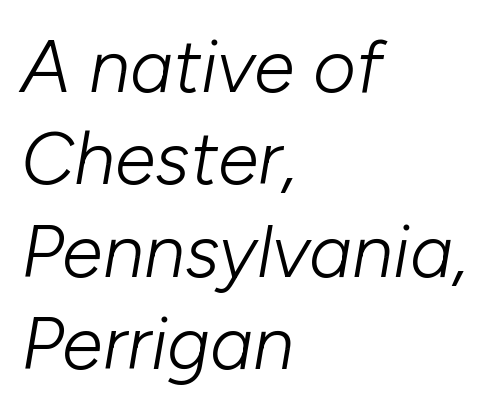
The lines are quadded left. Here the designer chose a conventional face with non-uniform glyph widths. The gaps between neighbouring characters are ordinary and unremarkable. The strip under each line holds only bare page.
